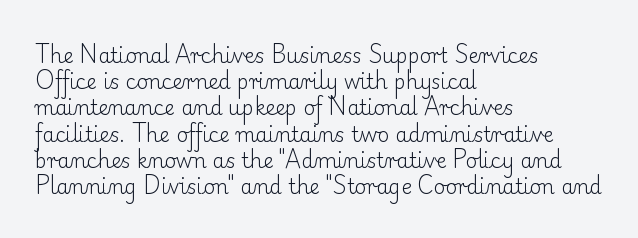
{"italic": "no", "bold": "no", "underline": "no", "align": "left", "line_spacing": "normal", "line_spacing_ratio": 1.31, "letter_spacing": "normal", "letter_spacing_em": 0.0, "glyph_px": 20}
